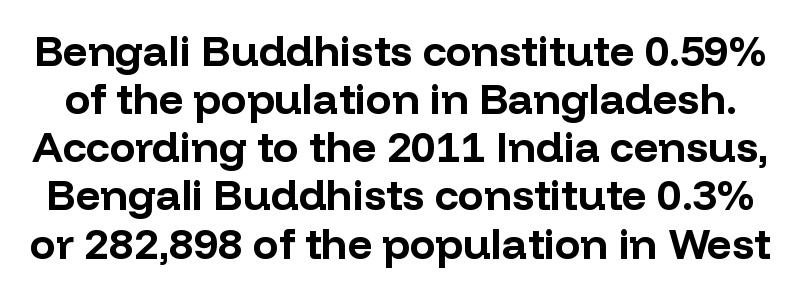
Compared with typical body copy, the letter spacing here is the same. Type without underlining. In terms of letterform style, serifs are entirely absent. Compared with an ordinary text face, these strokes are far heavier — a full bold.
